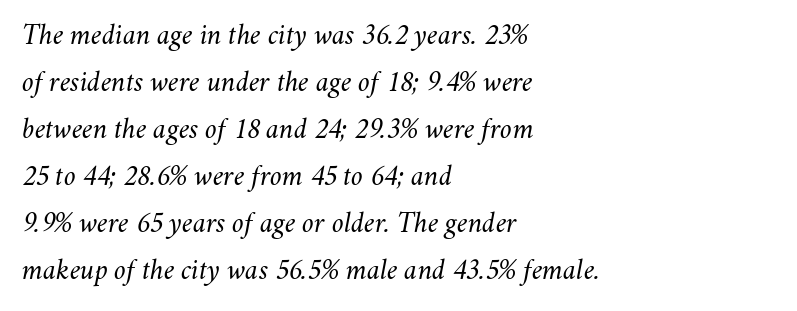
The lines are quadded left. The rows are spaced the way most documents space them. Letters rest on an invisible, unmarked baseline. Here the glyphs are tracked normally, forming tight word shapes. Looks like regular typesetting: each glyph gets only the width it needs. Weight: not bold — regular or lighter.
